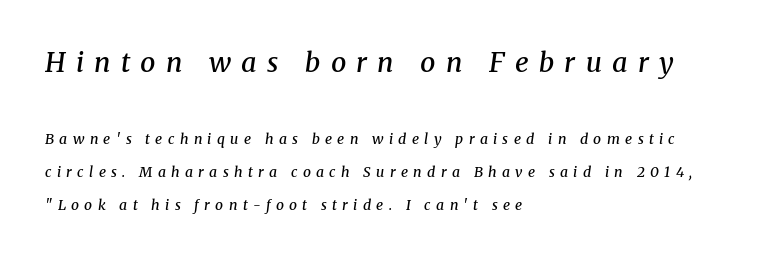
{"italic": "yes", "lean": "right", "slant_degrees": 8, "bold": "semi", "underline": "no", "align": "left", "line_spacing": "loose", "line_spacing_ratio": 2.36, "letter_spacing": "wide", "letter_spacing_em": 0.38, "larger_block": "first", "size_ratio": 1.93, "glyph_px": 27}
